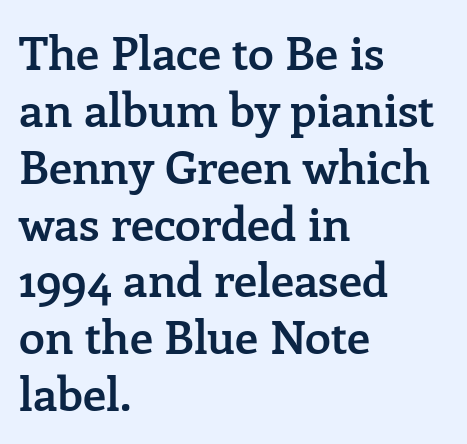
Q: Is the text bold? A: Semi-bold.
Q: Is the text italic (slanted)? A: No, it is upright.
Q: Is the typeface a serif or a sans-serif typeface? A: Serif.
Q: Is the text underlined? A: No.
Q: How is the paragraph aligned? A: Left-aligned.
Q: Is the spacing between letters normal or unusually wide? A: Normal.
Q: Width (condensed, normal, or wide)? A: Normal.
Q: Stroke contrast? A: Low.
Q: x-height? A: Medium.
Q: Monospaced? A: No.
